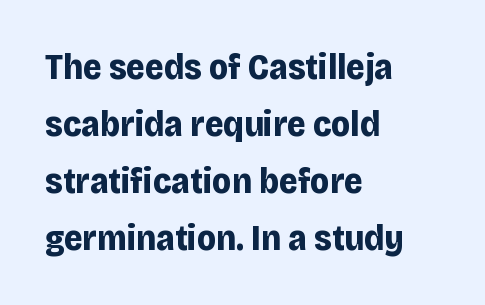
{"serif": "no", "italic": "no", "bold": "yes", "weight": "bold", "width": "normal", "stroke_contrast": "low", "x_height": "large", "monospaced": "no", "underline": "no", "align": "left", "line_spacing": "normal", "line_spacing_ratio": 1.58, "letter_spacing": "normal", "letter_spacing_em": 0.0, "glyph_px": 36}
